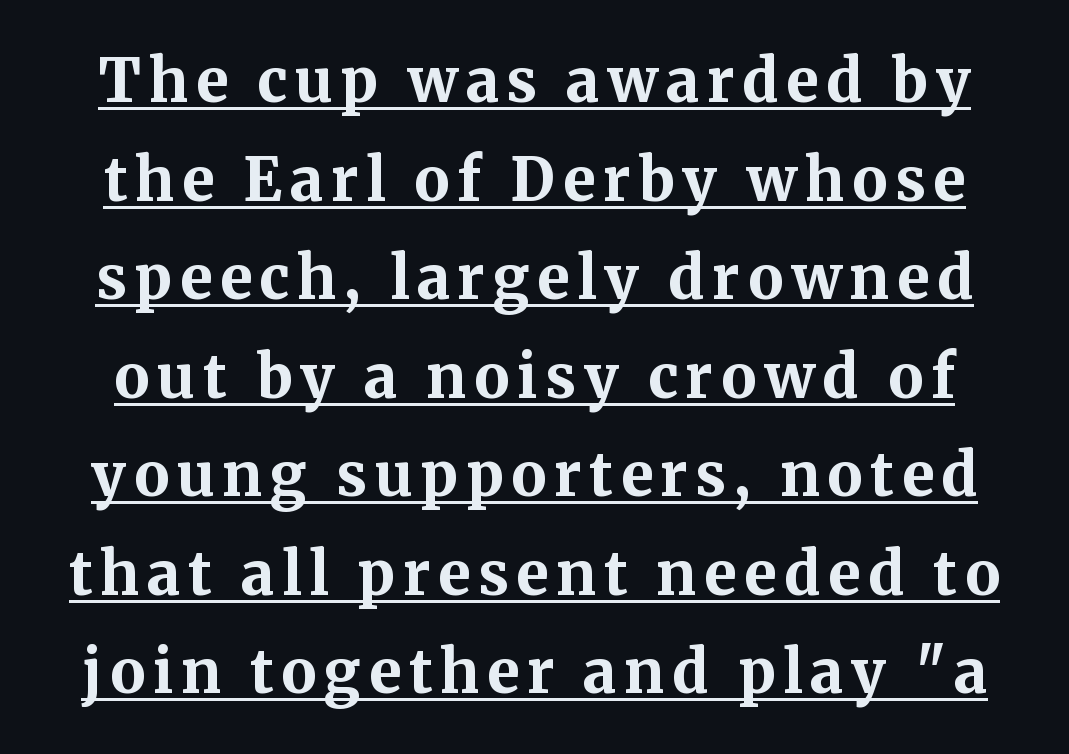
{"serif": "yes", "italic": "no", "bold": "yes", "weight": "bold", "width": "normal", "stroke_contrast": "medium", "x_height": "medium", "monospaced": "no", "underline": "yes", "line_spacing": "normal", "line_spacing_ratio": 1.67, "glyph_px": 59}
